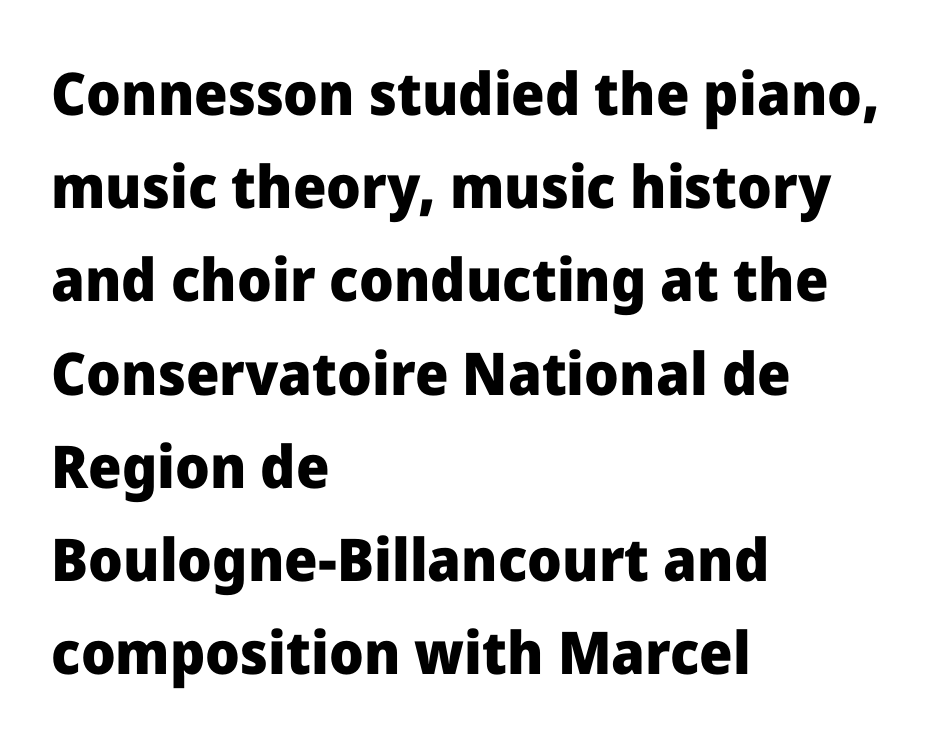
Leading matches the norm, producing a regular column. Beneath every word, the page is bare. A classic flush-left, rag-right setting is used for this passage. This sample uses an upright cut, with every glyph sitting square on the baseline.
